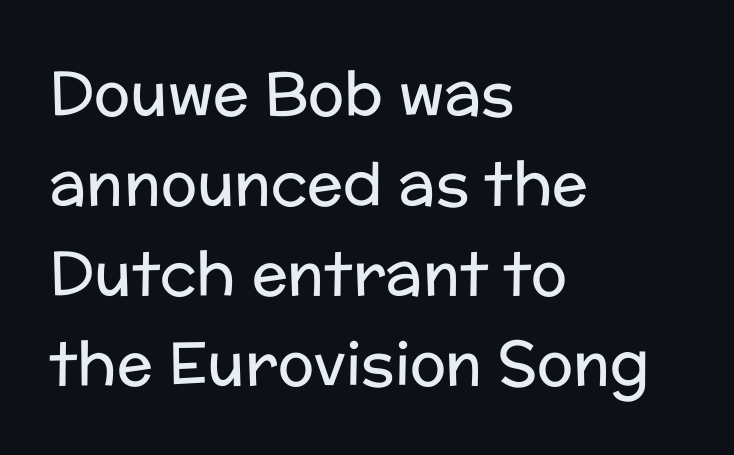
Q: Is the text bold? A: No.
Q: Is the text italic (slanted)? A: No, it is upright.
Q: Is the typeface a serif or a sans-serif typeface? A: Sans-serif.
Q: Is the text underlined? A: No.
Q: How is the paragraph aligned? A: Left-aligned.
Q: Is the spacing between letters normal or unusually wide? A: Normal.
Q: Is the spacing between lines tight, normal or loose? A: Normal.
Q: Width (condensed, normal, or wide)? A: Normal.
Q: Stroke contrast? A: Low.
Q: x-height? A: Medium.
Q: Monospaced? A: No.
